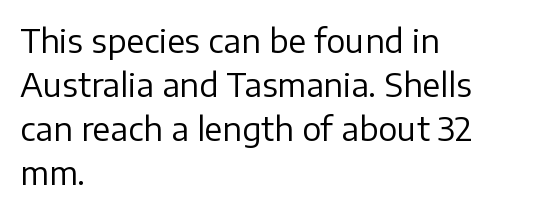
The image shows 32 px regular-weight sans-serif type, upright; set left-aligned, normal line spacing (1.38x), normal letter spacing, not underlined; low stroke contrast and a medium x-height.
